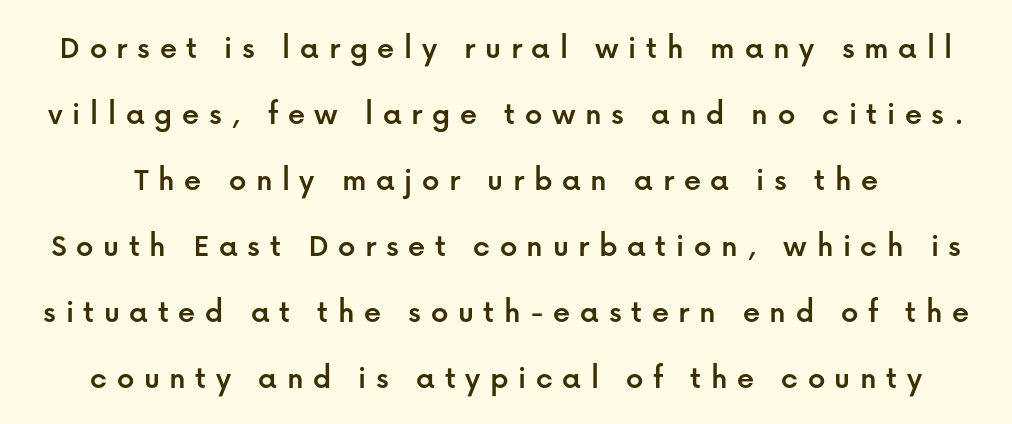
{"serif": "no", "italic": "no", "width": "normal", "stroke_contrast": "low", "x_height": "medium", "monospaced": "no", "underline": "no", "line_spacing": "loose", "line_spacing_ratio": 1.94, "letter_spacing": "wide", "letter_spacing_em": 0.28, "glyph_px": 34}
